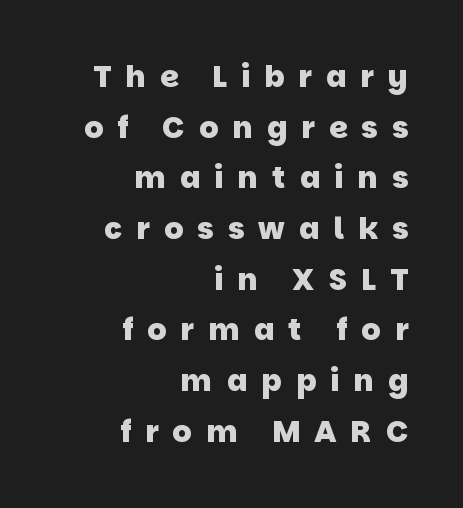
The image shows 30 px heavy sans-serif type; set right-aligned, normal line spacing (1.69x), unusually wide letter spacing (+0.47 em), not underlined; low stroke contrast and a large x-height.
